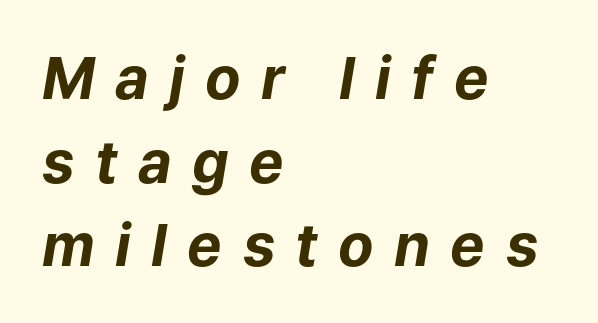
Layout note: lines flush left. This sample uses an oblique cut, with every glyph tilted off the vertical. The rendering uses natural spacing where letterforms have individual widths. In terms of leading, this rendering sits right in the middle. Has an underline been added? It has not. The tracking reads as deliberately expanded to a designer's eye.
